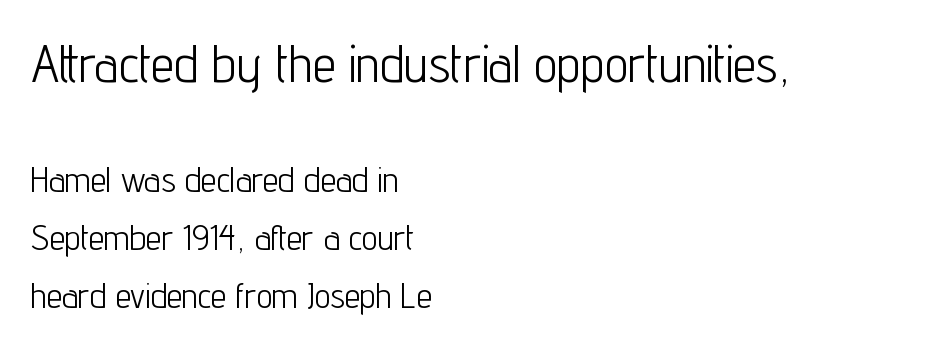
The image shows 52 px light, condensed sans-serif type, upright; set left-aligned, normal line spacing (1.65x), normal letter spacing, not underlined; the first (top) block is 1.49x larger; low stroke contrast and a medium x-height.
